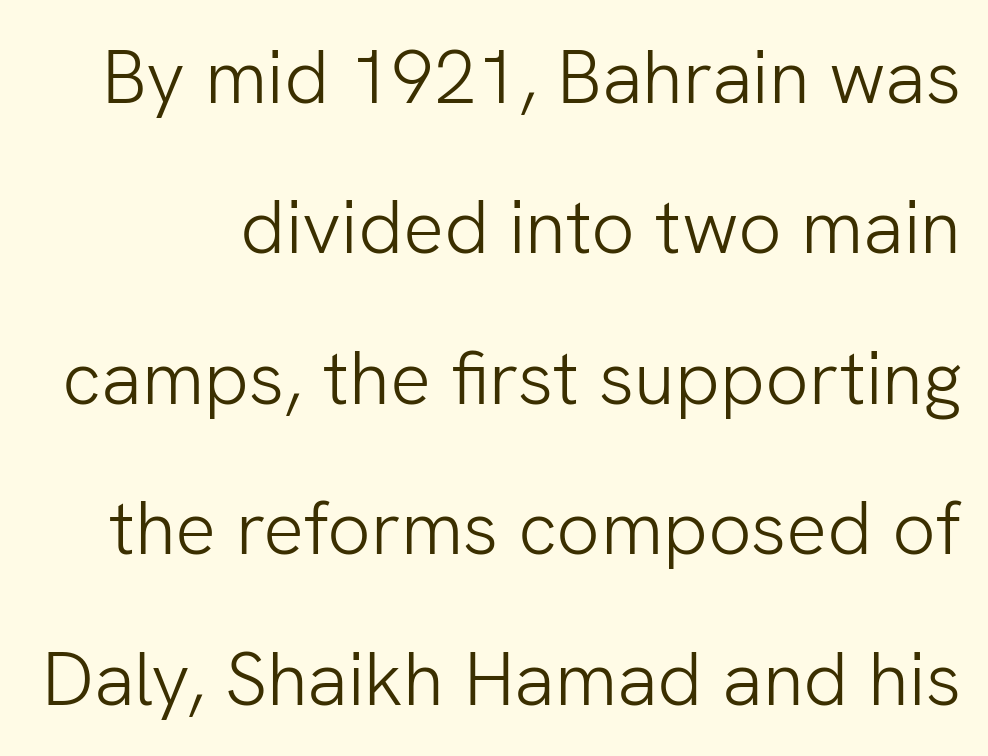
Q: Is the text bold? A: No.
Q: Is the text italic (slanted)? A: No, it is upright.
Q: Is the typeface a serif or a sans-serif typeface? A: Sans-serif.
Q: Is the text underlined? A: No.
Q: Is the spacing between letters normal or unusually wide? A: Normal.
Q: Is the spacing between lines tight, normal or loose? A: Loose.
Q: Width (condensed, normal, or wide)? A: Normal.
Q: Stroke contrast? A: Low.
Q: x-height? A: Medium.
Q: Monospaced? A: No.
